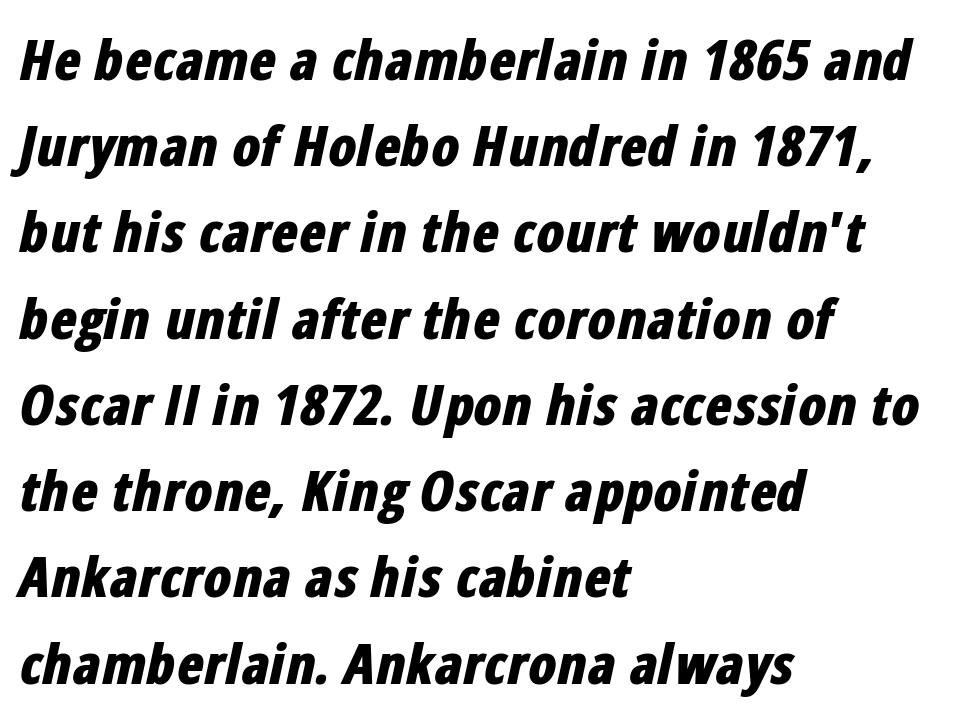
The image shows 56 px bold, condensed type, italic (leaning right); set left-aligned, normal line spacing (1.54x), normal letter spacing, not underlined; low stroke contrast and a medium x-height.
